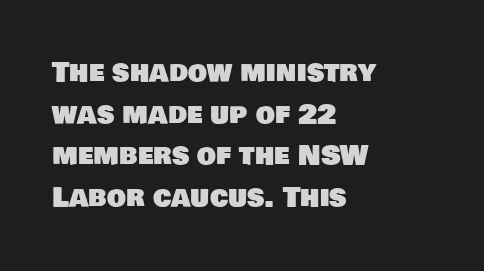
Does the leading feel generous? No, just average. The lines in this sample share a left origin and differ only in where they stop. The specimen omits any rule beneath the text block's lines. The horizontal fit of the characters is conventional and even.
